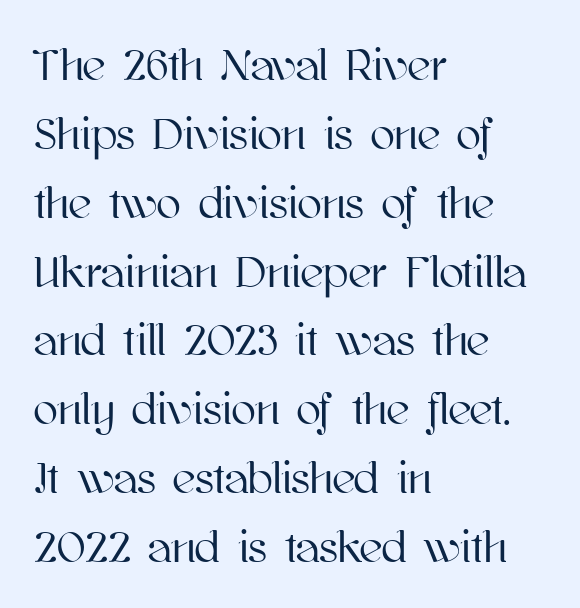
Q: Is the text italic (slanted)? A: No, it is upright.
Q: Is the text underlined? A: No.
Q: How is the paragraph aligned? A: Left-aligned.
Q: Is the spacing between letters normal or unusually wide? A: Normal.
Q: Is the spacing between lines tight, normal or loose? A: Normal.
Q: Width (condensed, normal, or wide)? A: Normal.
Q: Stroke contrast? A: High.
Q: x-height? A: Medium.
Q: Monospaced? A: No.
